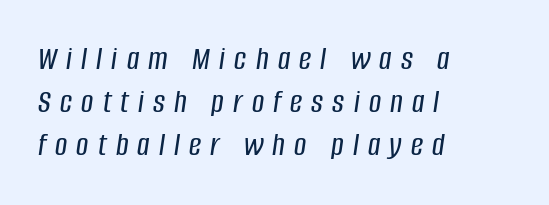
Q: Is the text italic (slanted)? A: Yes, it leans right by about 8 degrees.
Q: Is the text underlined? A: No.
Q: How is the paragraph aligned? A: Left-aligned.
Q: Is the spacing between letters normal or unusually wide? A: Unusually wide.
Q: Is the spacing between lines tight, normal or loose? A: Normal.
Q: Width (condensed, normal, or wide)? A: Condensed.
Q: Stroke contrast? A: Low.
Q: x-height? A: Large.
Q: Monospaced? A: No.
